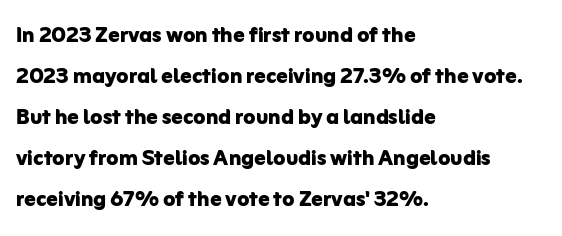
Between one letter and the next there's only the usual sliver of space. Beneath every word, the page is bare. If you drew a line through each stem, it would be perfectly vertical. Heavy-handed strokes throughout: this text is bold. The rendering uses natural spacing where letterforms have individual widths. Vertically, the passage feels balanced, rows spaced as you'd expect.
